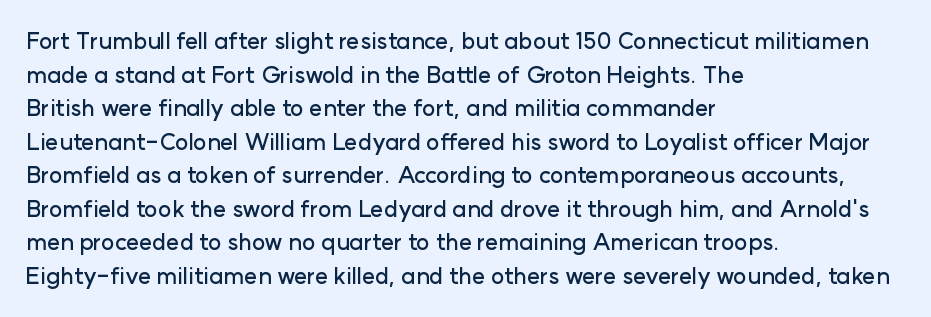
Q: Is the text italic (slanted)? A: No, it is upright.
Q: Is the text underlined? A: No.
Q: How is the paragraph aligned? A: Left-aligned.
Q: Is the spacing between letters normal or unusually wide? A: Normal.
Q: Is the spacing between lines tight, normal or loose? A: Normal.
